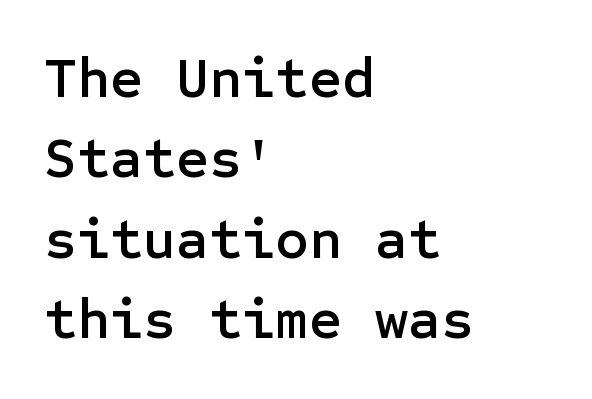
Serifs: no, the terminals of the letterforms are clean. Interline gaps are of average width in this sample. The lines in this sample share a left origin and differ only in where they stop. Observe the ordinary spacing: letters are neighbours, not strangers. Clear beneath every line of the passage. No italicization has been applied; the sample stays upright.
